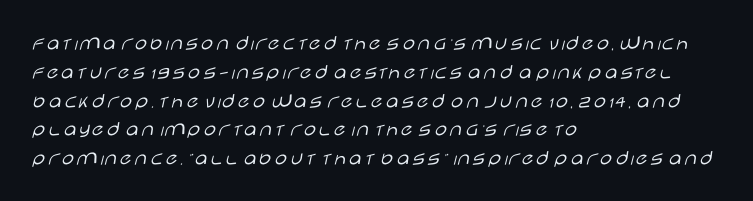
{"bold": "no", "underline": "no", "align": "left", "line_spacing": "normal", "line_spacing_ratio": 1.31, "letter_spacing": "normal", "letter_spacing_em": 0.0, "glyph_px": 22}
